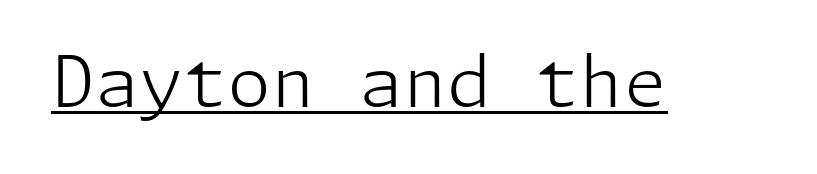
The image shows 71 px light sans-serif type, upright; set normal letter spacing, underlined; low stroke contrast and a medium x-height.
